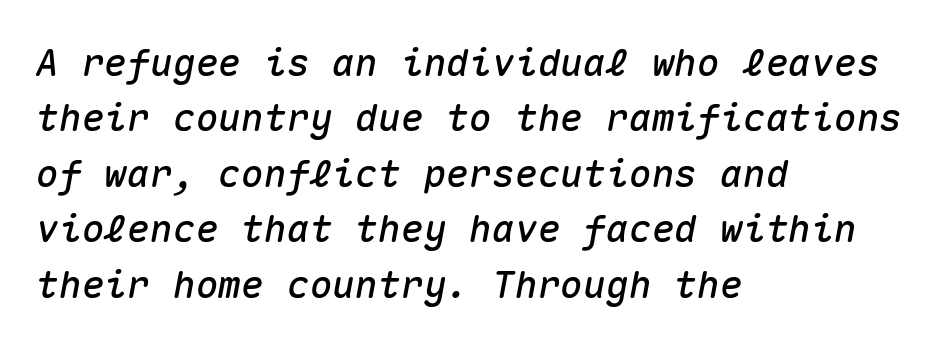
The image shows 38 px text type, italic (leaning right), monospaced; set left-aligned, normal line spacing (1.46x), normal letter spacing, not underlined; medium stroke contrast and a medium x-height.
